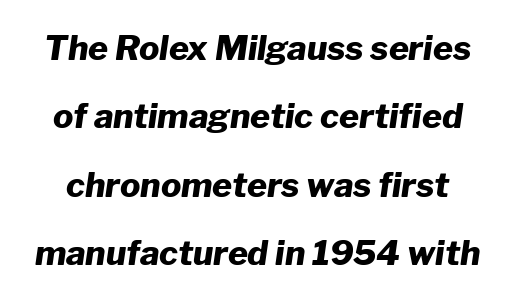
The image shows 34 px heavy type, italic (leaning right); set loose line spacing (2.01x), normal letter spacing, not underlined; low stroke contrast and a medium x-height.
